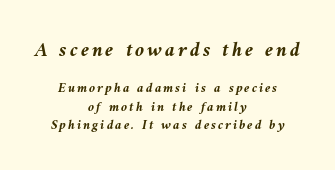
Q: Is the text bold? A: Yes.
Q: Is the text italic (slanted)? A: Yes, it leans left by about 10 degrees.
Q: Is the text underlined? A: No.
Q: How is the paragraph aligned? A: Centered.
Q: Is the spacing between lines tight, normal or loose? A: Normal.
Q: Which block of text is set in a larger size, the first (top) or the second (bottom)? A: The first (top) one.
